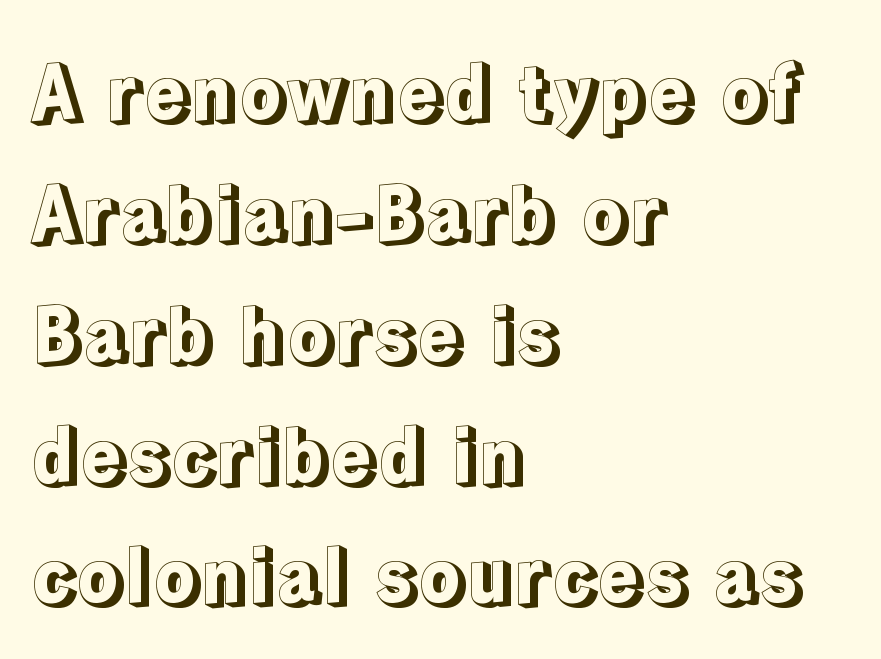
Proportional: the letters do not fall into vertical columns. Posture: upright roman. Look at the tracking — it's just the regular setting, nothing added. Each line starts at the same left margin while the right side varies. Descenders are the only things crossing below the line.
